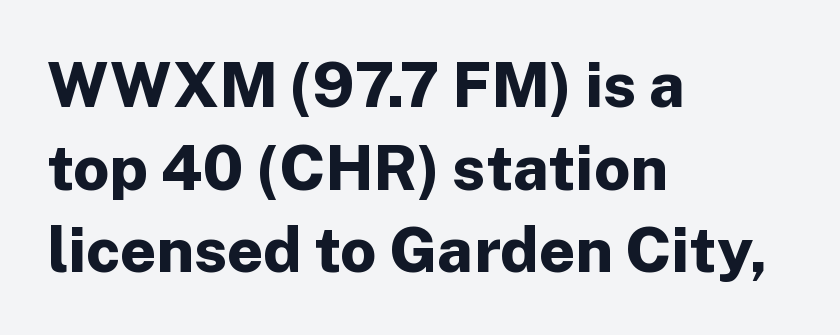
Rule under the text: the space is simply empty. You'd pick this weight for a headline — it's a proper bold. Spacing verdict: proportional, widths tailored to each character. The typography opts for an upright posture over an oblique one. This sample keeps an unexceptional amount of space between lines.
